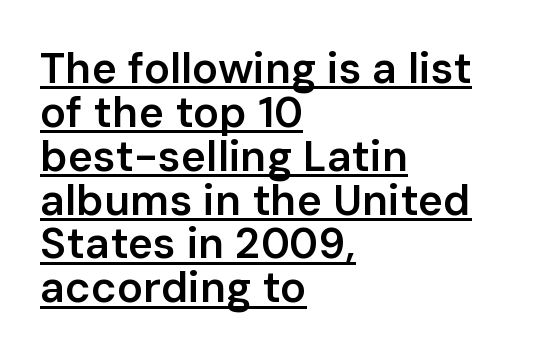
{"serif": "no", "italic": "no", "bold": "semi", "weight": "semibold", "width": "normal", "stroke_contrast": "low", "x_height": "medium", "monospaced": "no", "underline": "yes", "align": "left", "line_spacing": "tight", "line_spacing_ratio": 1.02, "letter_spacing": "normal", "letter_spacing_em": 0.0, "glyph_px": 43}
